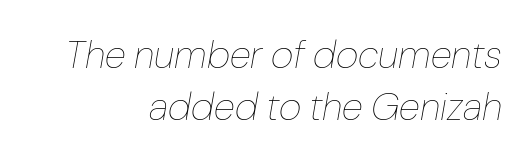
The rows are spaced the way most documents space them. These lines are rendered in a variable-pitch font. Lines of text with bare space underneath. Weight: in the light-to-regular range. Yep, that's italic — everything's leaning. A student would call this right alignment; a typographer would say flush right, rag left.
